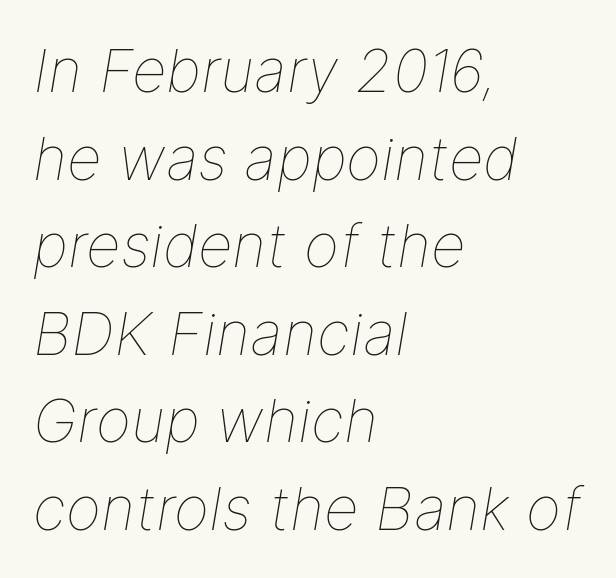
Q: Is the text bold? A: No.
Q: Is the text italic (slanted)? A: Yes, it leans right by about 9 degrees.
Q: Is the text underlined? A: No.
Q: How is the paragraph aligned? A: Left-aligned.
Q: Is the spacing between letters normal or unusually wide? A: Normal.
Q: Is the spacing between lines tight, normal or loose? A: Normal.
Q: Width (condensed, normal, or wide)? A: Normal.
Q: Stroke contrast? A: Low.
Q: x-height? A: Medium.
Q: Monospaced? A: No.
